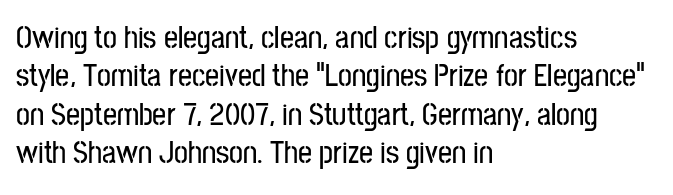
Q: Is the text italic (slanted)? A: No, it is upright.
Q: Is the typeface a serif or a sans-serif typeface? A: Sans-serif.
Q: Is the text underlined? A: No.
Q: How is the paragraph aligned? A: Left-aligned.
Q: Is the spacing between letters normal or unusually wide? A: Normal.
Q: Width (condensed, normal, or wide)? A: Condensed.
Q: Stroke contrast? A: Low.
Q: x-height? A: Medium.
Q: Monospaced? A: No.
